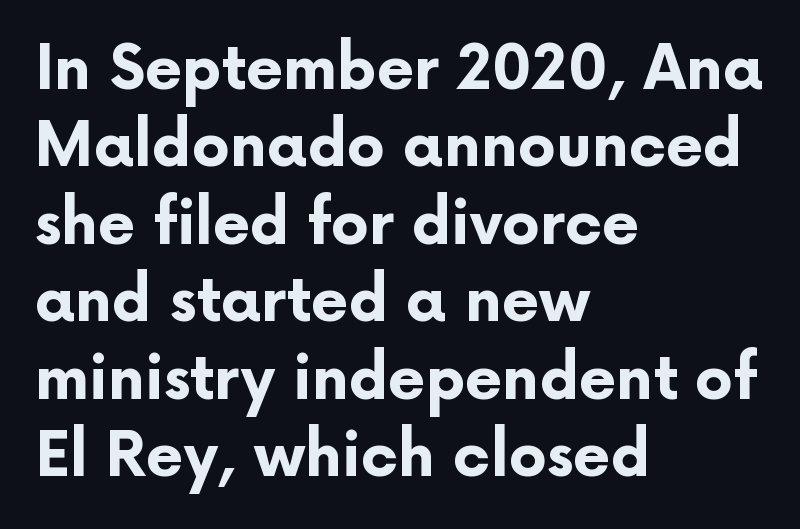
{"serif": "no", "italic": "no", "bold": "yes", "weight": "bold", "width": "normal", "stroke_contrast": "low", "x_height": "medium", "monospaced": "no", "underline": "no", "align": "left", "line_spacing": "normal", "line_spacing_ratio": 1.29, "letter_spacing": "normal", "letter_spacing_em": 0.0, "glyph_px": 60}
